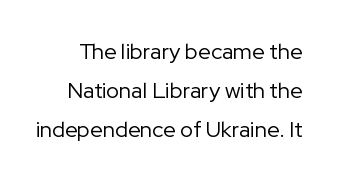
The image shows 22 px text type, upright; set line spacing 1.77x, normal letter spacing, not underlined.
